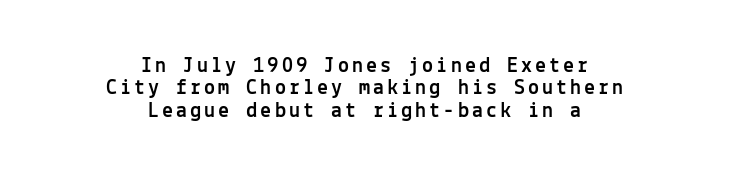
The image shows 22 px text type, upright; set centered, tight line spacing (1.02x), not underlined.
